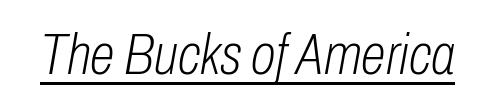
The image shows 57 px light, condensed type, italic (leaning right); set normal letter spacing, underlined; low stroke contrast and a medium x-height.
